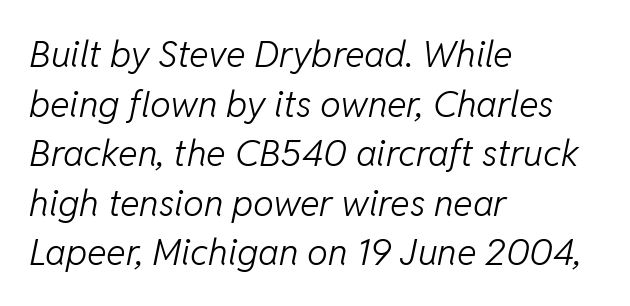
{"italic": "yes", "lean": "right", "slant_degrees": 11, "bold": "no", "weight": "light", "width": "normal", "stroke_contrast": "low", "x_height": "medium", "monospaced": "no", "underline": "no", "align": "left", "line_spacing": "normal", "line_spacing_ratio": 1.34, "letter_spacing": "normal", "letter_spacing_em": 0.0, "glyph_px": 37}
